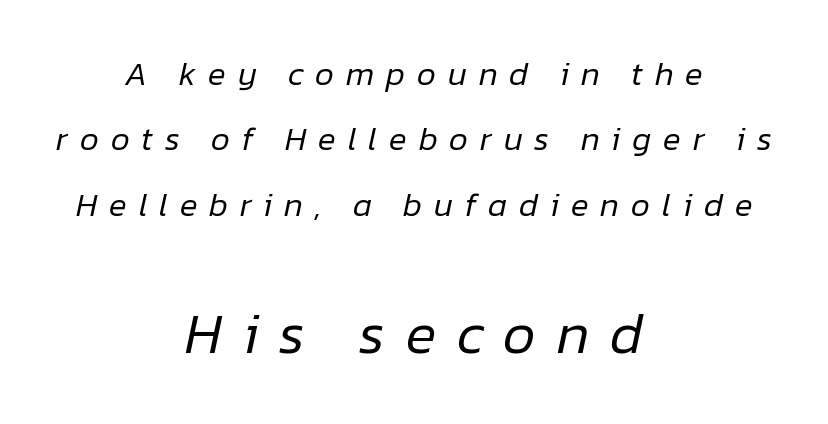
The image shows 57 px regular-weight type, italic (leaning right); set centered, loose line spacing (1.98x), unusually wide letter spacing (+0.36 em), not underlined; the second (bottom) block is 1.73x larger; low stroke contrast and a medium x-height.
